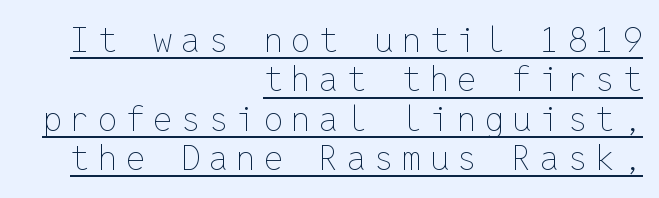
Q: Is the text bold? A: No.
Q: Is the text italic (slanted)? A: No, it is upright.
Q: Is the text underlined? A: Yes.
Q: How is the paragraph aligned? A: Right-aligned.
Q: Is the spacing between letters normal or unusually wide? A: Unusually wide.
Q: Width (condensed, normal, or wide)? A: Normal.
Q: Stroke contrast? A: Low.
Q: x-height? A: Medium.
Q: Monospaced? A: Yes.
